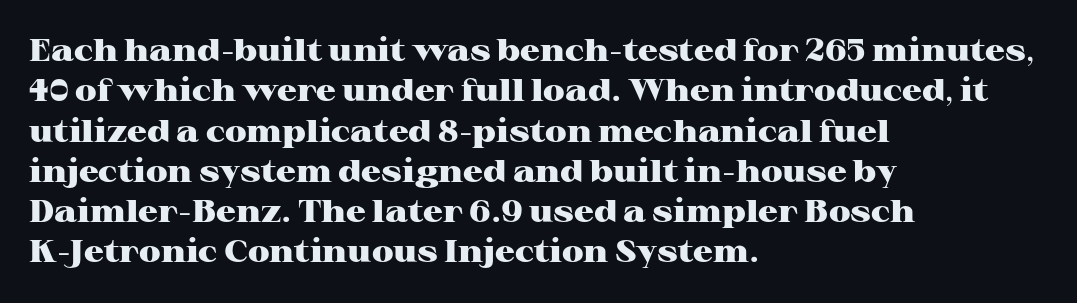
{"serif": "yes", "italic": "no", "bold": "yes", "weight": "heavy", "width": "wide", "stroke_contrast": "high", "x_height": "medium", "monospaced": "no", "underline": "no", "align": "left", "line_spacing": "normal", "line_spacing_ratio": 1.3, "letter_spacing": "normal", "letter_spacing_em": 0.0, "glyph_px": 31}
